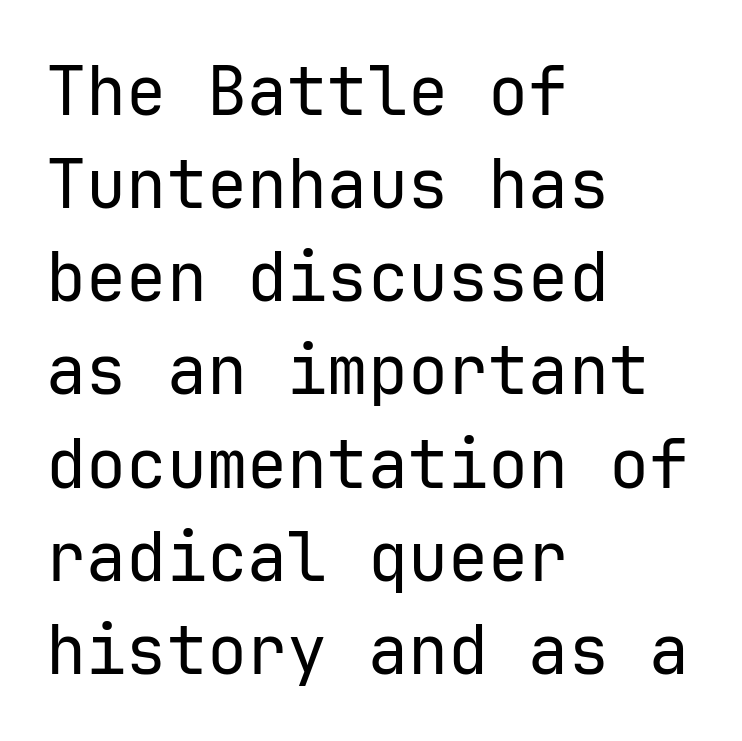
{"serif": "no", "italic": "no", "bold": "no", "weight": "regular", "width": "normal", "stroke_contrast": "low", "x_height": "medium", "underline": "no", "align": "left", "line_spacing": "normal", "line_spacing_ratio": 1.39, "letter_spacing": "normal", "letter_spacing_em": 0.0, "glyph_px": 67}
